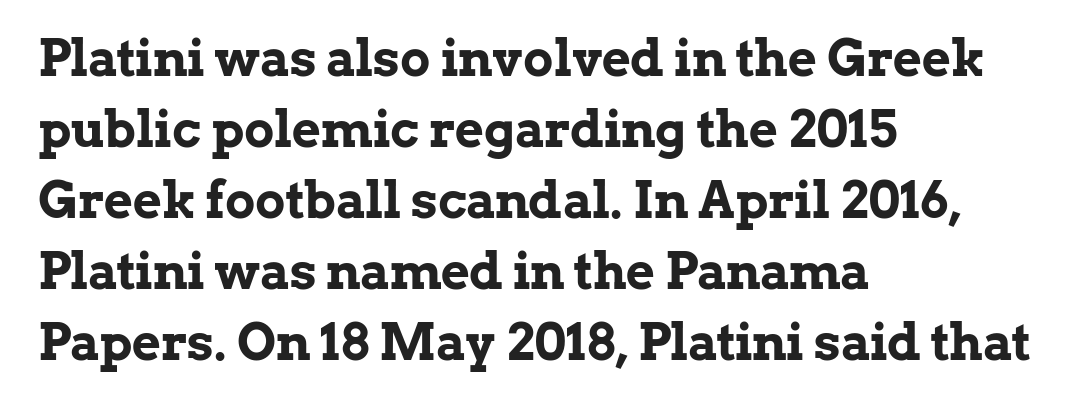
{"serif": "yes", "italic": "no", "bold": "yes", "weight": "bold", "width": "normal", "stroke_contrast": "low", "x_height": "medium", "monospaced": "no", "underline": "no", "align": "left", "line_spacing": "normal", "line_spacing_ratio": 1.42, "letter_spacing": "normal", "letter_spacing_em": 0.0, "glyph_px": 50}
